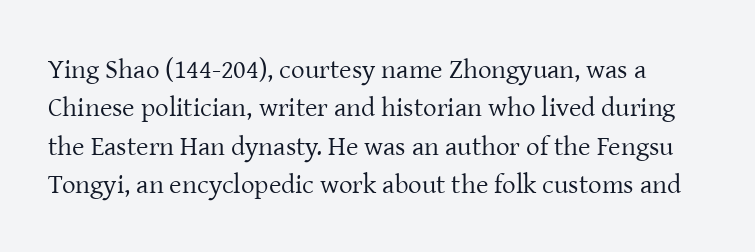
{"italic": "no", "bold": "no", "underline": "no", "line_spacing": "normal", "line_spacing_ratio": 1.42, "letter_spacing": "normal", "letter_spacing_em": 0.0, "glyph_px": 27}
